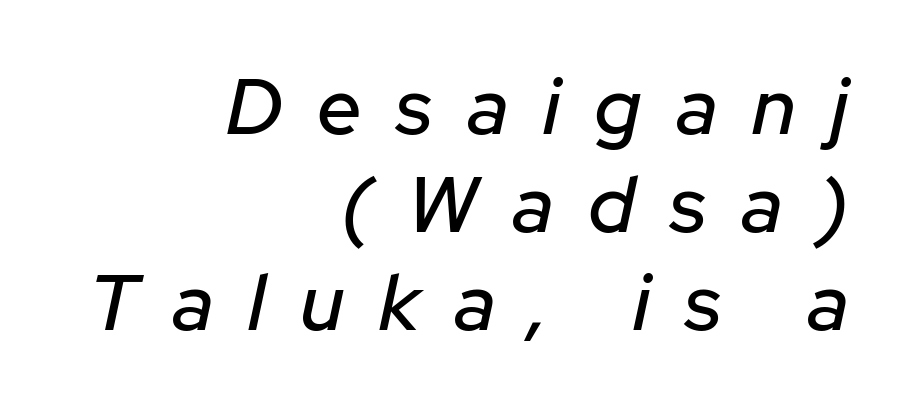
The image shows 79 px text type, italic (leaning right); set right-aligned, line spacing 1.24x, unusually wide letter spacing (+0.44 em), not underlined; low stroke contrast and a medium x-height.
